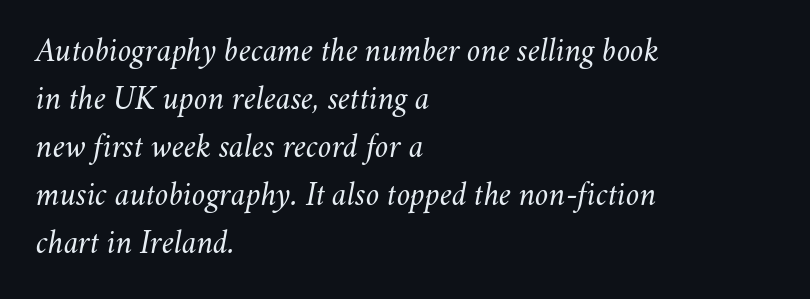
The image shows 34 px light type, italic (leaning right); set left-aligned, normal line spacing (1.41x), normal letter spacing, not underlined; medium stroke contrast and a small x-height.
